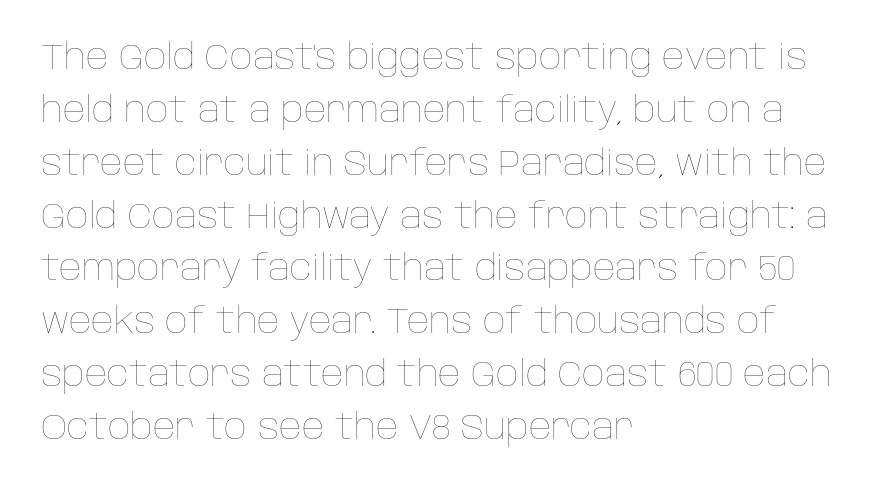
Q: Is the text bold? A: No.
Q: Is the text italic (slanted)? A: No, it is upright.
Q: Is the text underlined? A: No.
Q: How is the paragraph aligned? A: Left-aligned.
Q: Is the spacing between letters normal or unusually wide? A: Normal.
Q: Is the spacing between lines tight, normal or loose? A: Normal.
Q: Width (condensed, normal, or wide)? A: Normal.
Q: Stroke contrast? A: Low.
Q: x-height? A: Large.
Q: Monospaced? A: No.
